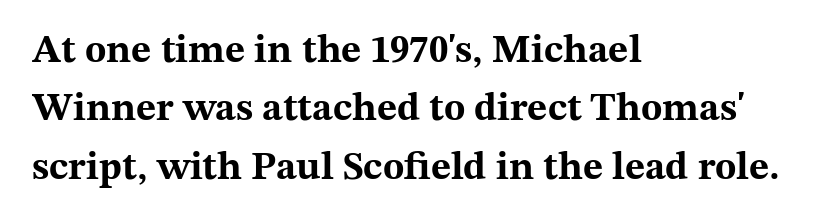
Q: Is the text bold? A: Yes.
Q: Is the text italic (slanted)? A: No, it is upright.
Q: Is the typeface a serif or a sans-serif typeface? A: Serif.
Q: Is the text underlined? A: No.
Q: How is the paragraph aligned? A: Left-aligned.
Q: Is the spacing between letters normal or unusually wide? A: Normal.
Q: Is the spacing between lines tight, normal or loose? A: Normal.
Q: Width (condensed, normal, or wide)? A: Wide.
Q: Stroke contrast? A: Medium.
Q: x-height? A: Medium.
Q: Monospaced? A: No.
